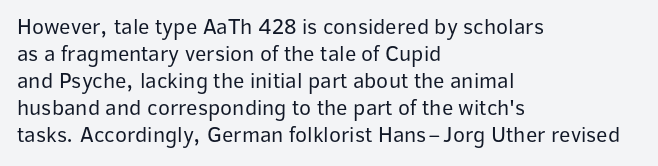
Beneath every word, the page is bare. The lettering holds an erect, upright posture throughout. Caption: face not bold, strokes unweighted. The gaps between neighbouring characters are ordinary and unremarkable.
